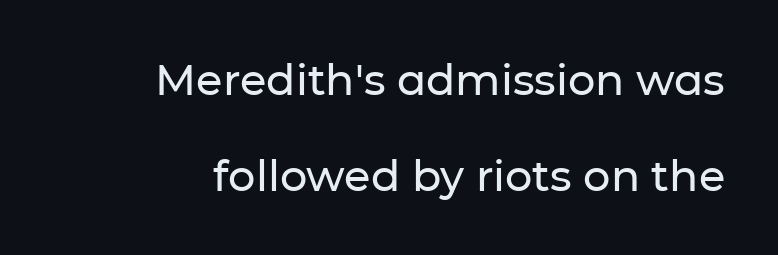
The image shows 43 px sans-serif type, upright; set right-aligned, loose line spacing (2.23x), normal letter spacing, not underlined; low stroke contrast and a medium x-height.
